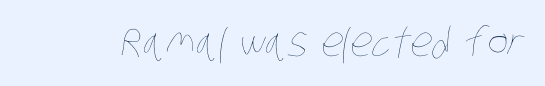
Q: Is the text bold? A: No.
Q: Is the text underlined? A: No.
Q: Is the spacing between letters normal or unusually wide? A: Normal.
Q: Width (condensed, normal, or wide)? A: Condensed.
Q: Stroke contrast? A: Low.
Q: x-height? A: Large.
Q: Monospaced? A: No.
